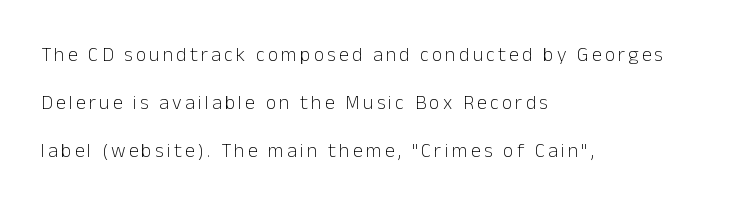
{"italic": "no", "bold": "no", "underline": "no", "align": "left", "line_spacing": "loose", "line_spacing_ratio": 2.4, "glyph_px": 20}
